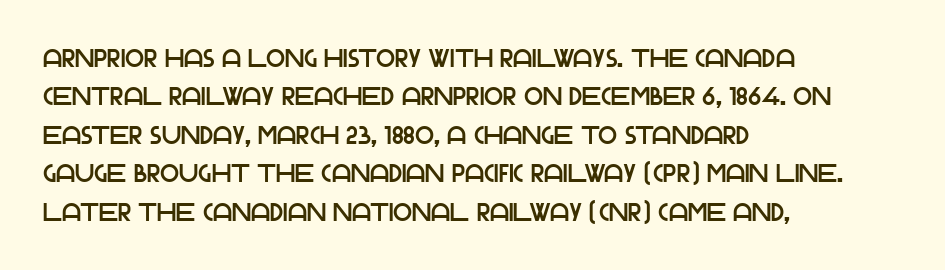
{"italic": "no", "underline": "no", "align": "left", "line_spacing": "normal", "line_spacing_ratio": 1.54, "letter_spacing": "normal", "letter_spacing_em": 0.0, "glyph_px": 25}
